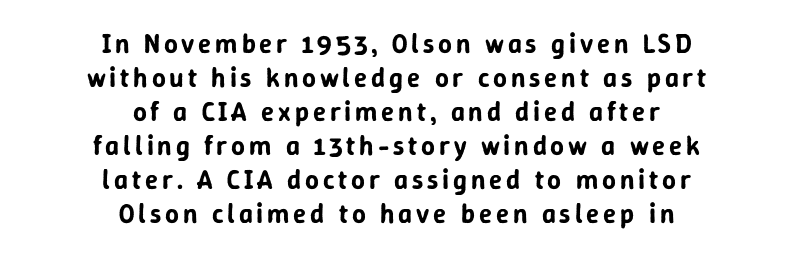
{"italic": "no", "underline": "no", "align": "center", "line_spacing": "normal", "line_spacing_ratio": 1.26, "glyph_px": 27}
